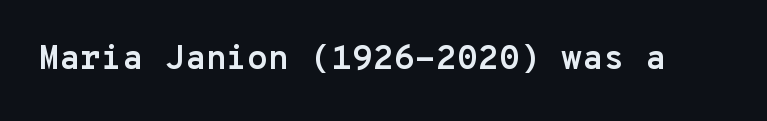
Q: Is the text bold? A: Yes.
Q: Is the text italic (slanted)? A: No, it is upright.
Q: Is the typeface a serif or a sans-serif typeface? A: Sans-serif.
Q: Is the text underlined? A: No.
Q: Is the spacing between letters normal or unusually wide? A: Normal.
Q: Width (condensed, normal, or wide)? A: Normal.
Q: Stroke contrast? A: Low.
Q: x-height? A: Medium.
Q: Monospaced? A: Yes.
